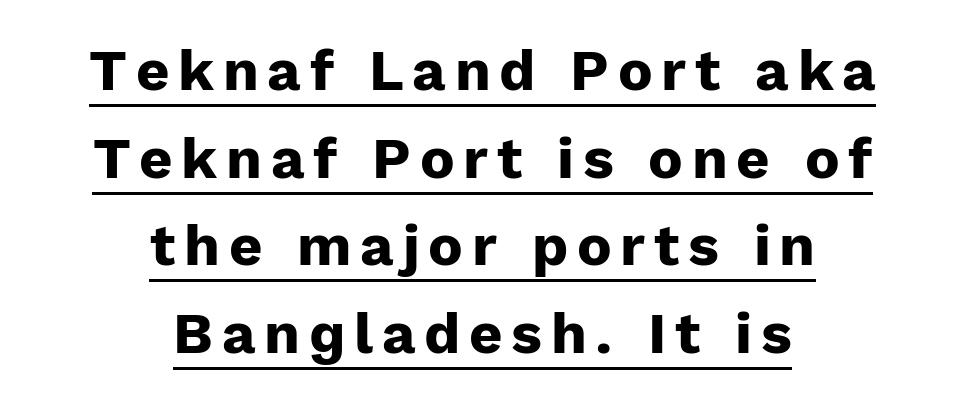
{"serif": "no", "italic": "no", "bold": "yes", "weight": "heavy", "width": "normal", "stroke_contrast": "low", "x_height": "medium", "monospaced": "no", "underline": "yes", "align": "center", "line_spacing": "normal", "line_spacing_ratio": 1.51, "glyph_px": 58}
